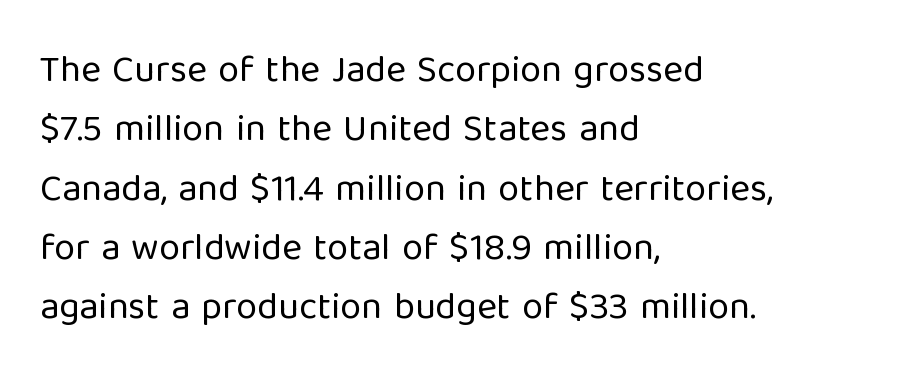
Q: Is the text bold? A: No.
Q: Is the text italic (slanted)? A: No, it is upright.
Q: Is the typeface a serif or a sans-serif typeface? A: Sans-serif.
Q: Is the text underlined? A: No.
Q: How is the paragraph aligned? A: Left-aligned.
Q: Is the spacing between letters normal or unusually wide? A: Normal.
Q: Is the spacing between lines tight, normal or loose? A: Normal.
Q: Width (condensed, normal, or wide)? A: Normal.
Q: Stroke contrast? A: Low.
Q: x-height? A: Medium.
Q: Monospaced? A: No.
